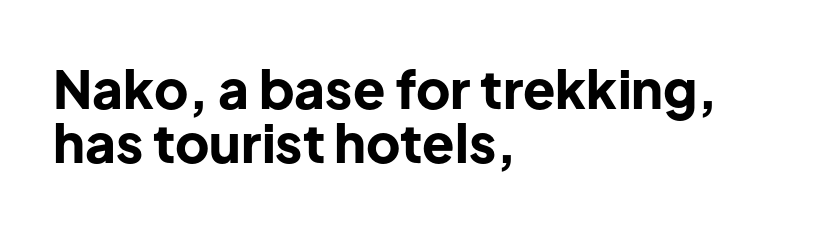
Q: Is the text bold? A: Yes.
Q: Is the text italic (slanted)? A: No, it is upright.
Q: Is the typeface a serif or a sans-serif typeface? A: Sans-serif.
Q: Is the text underlined? A: No.
Q: How is the paragraph aligned? A: Left-aligned.
Q: Is the spacing between letters normal or unusually wide? A: Normal.
Q: Is the spacing between lines tight, normal or loose? A: Tight.
Q: Width (condensed, normal, or wide)? A: Normal.
Q: Stroke contrast? A: Low.
Q: x-height? A: Medium.
Q: Monospaced? A: No.
